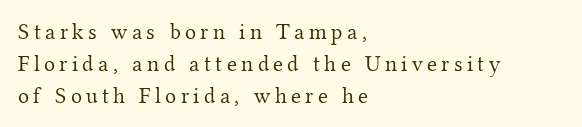
{"italic": "no", "bold": "no", "underline": "no", "align": "left", "line_spacing": "normal", "line_spacing_ratio": 1.39, "glyph_px": 23}
